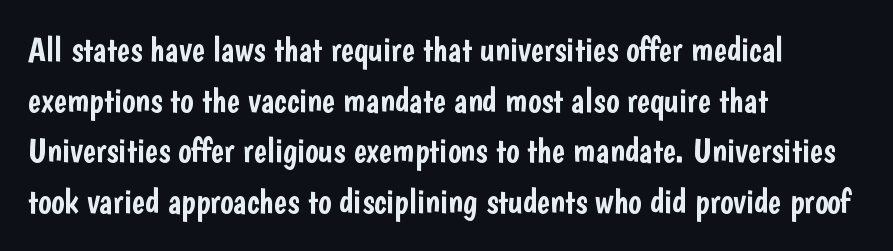
The string is rendered with underlining switched off. These lines are set flush left with a ragged right edge. Honestly, the letter spacing is just normal — you wouldn't notice it. Each letter's strokes conclude bluntly, with no projecting serifs.
